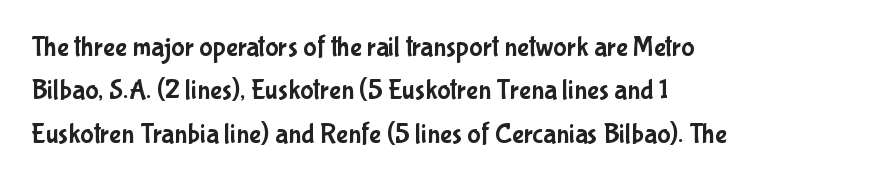
The image shows 28 px condensed sans-serif type, upright; set left-aligned, normal line spacing (1.55x), normal letter spacing, not underlined; low stroke contrast and a medium x-height.
